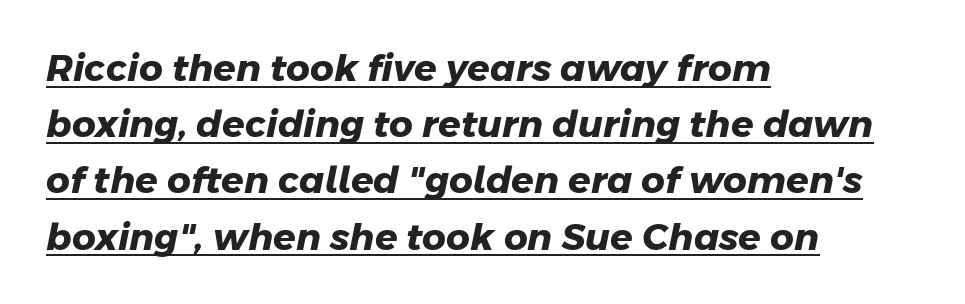
{"serif": "no", "bold": "yes", "weight": "heavy", "width": "normal", "stroke_contrast": "low", "x_height": "medium", "monospaced": "no", "underline": "yes", "align": "left", "line_spacing": "normal", "line_spacing_ratio": 1.52, "letter_spacing": "normal", "letter_spacing_em": 0.0, "glyph_px": 37}
